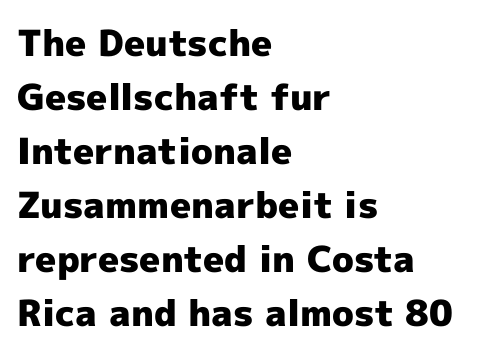
The image shows 36 px heavy sans-serif type, upright; set left-aligned, normal line spacing (1.5x), normal letter spacing, not underlined; a medium x-height.
